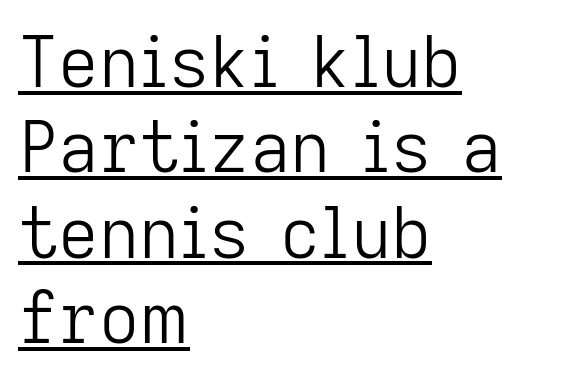
{"serif": "no", "italic": "no", "bold": "no", "weight": "light", "width": "normal", "stroke_contrast": "low", "x_height": "medium", "monospaced": "no", "underline": "yes", "align": "left", "line_spacing_ratio": 1.22, "letter_spacing": "normal", "letter_spacing_em": 0.0, "glyph_px": 70}
